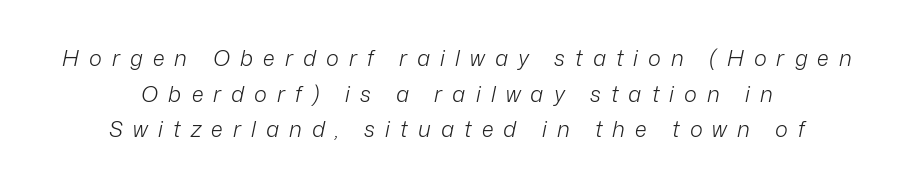
Q: Is the text bold? A: No.
Q: Is the text italic (slanted)? A: Yes, it leans right by about 12 degrees.
Q: Is the text underlined? A: No.
Q: How is the paragraph aligned? A: Centered.
Q: Is the spacing between letters normal or unusually wide? A: Unusually wide.
Q: Is the spacing between lines tight, normal or loose? A: Normal.
